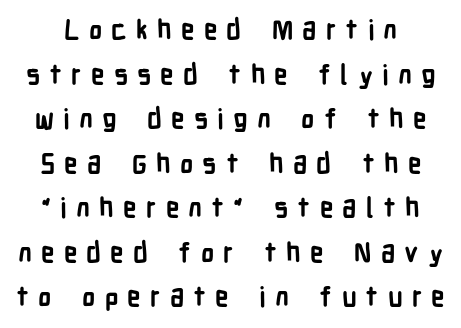
Rows of type keep a routine distance in the vertical direction. Bold? Absolutely — the strokes are thick and heavy. Plain, unruled lines of type. This is the regular roman posture of the typeface.
